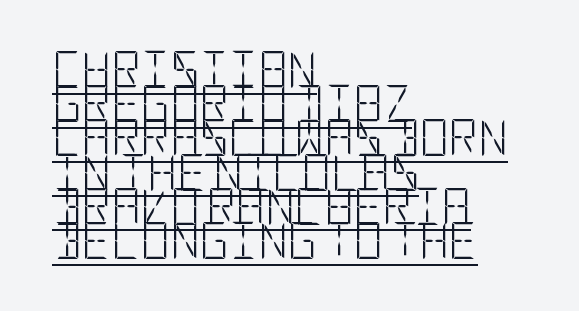
Q: Is the text bold? A: No.
Q: Is the text italic (slanted)? A: No, it is upright.
Q: Is the typeface a serif or a sans-serif typeface? A: Sans-serif.
Q: Is the text underlined? A: Yes.
Q: How is the paragraph aligned? A: Left-aligned.
Q: Is the spacing between letters normal or unusually wide? A: Normal.
Q: Is the spacing between lines tight, normal or loose? A: Tight.
Q: Width (condensed, normal, or wide)? A: Condensed.
Q: Stroke contrast? A: Low.
Q: x-height? A: Large.
